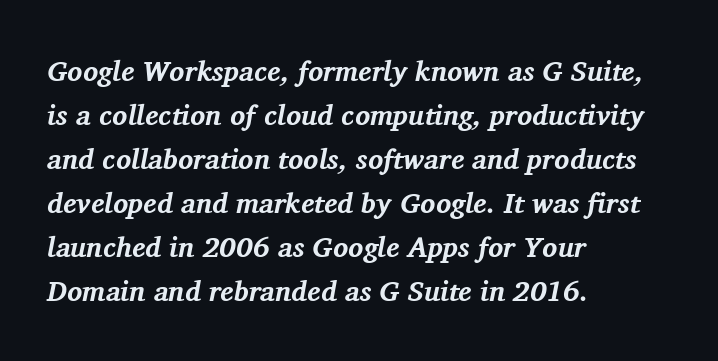
Slant detected: the letters are inclined. Notice how thick the strokes are: this is what a full bold looks like. Descenders are the only things crossing below the line. The letters carry serifs — small finishing strokes at the ends of their stems. The compositor pushed each line to the left boundary.
